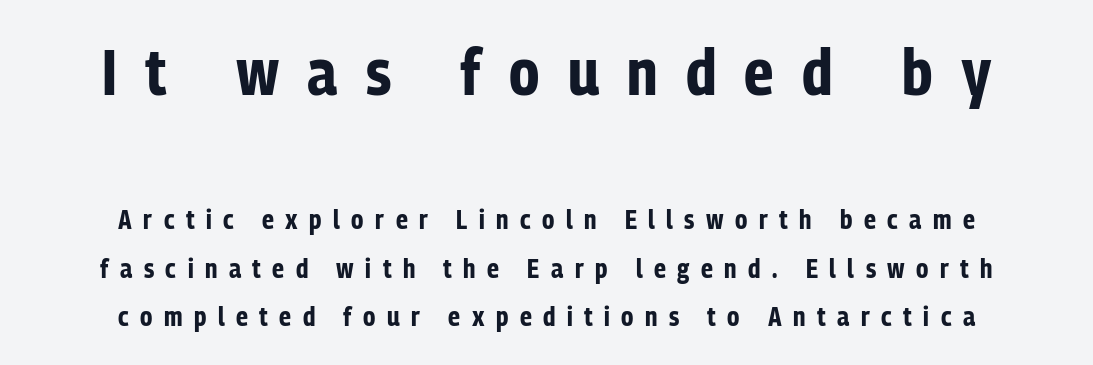
Whoever set this made the first block the dominant, larger element. Each glyph is drawn with heavy, bold strokes. Short note: letters widely spaced. Unmarked baselines from the first word to the last.
